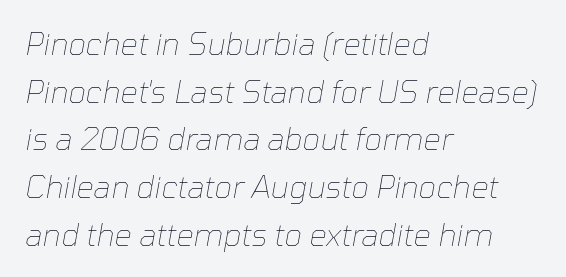
The glyphs look as if they've been sheared to an angle. Words float on clear page, feet unadorned. Compared with a typical body face, this is equally light or lighter still. The gaps between neighbouring characters are ordinary and unremarkable. The letters advance in unequal steps, a hallmark of proportional type. The lines are quadded left.
